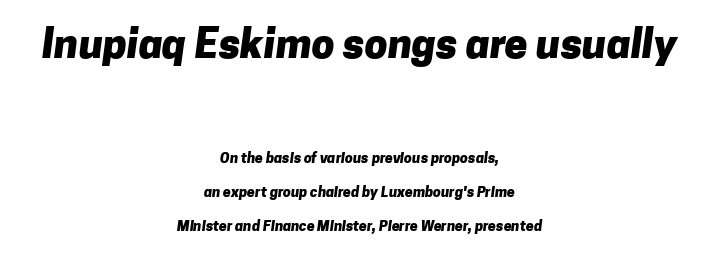
The image shows 41 px heavy sans-serif type; set centered, loose line spacing (2.43x), normal letter spacing, not underlined; the first (top) block is 2.93x larger; low stroke contrast and a medium x-height.
